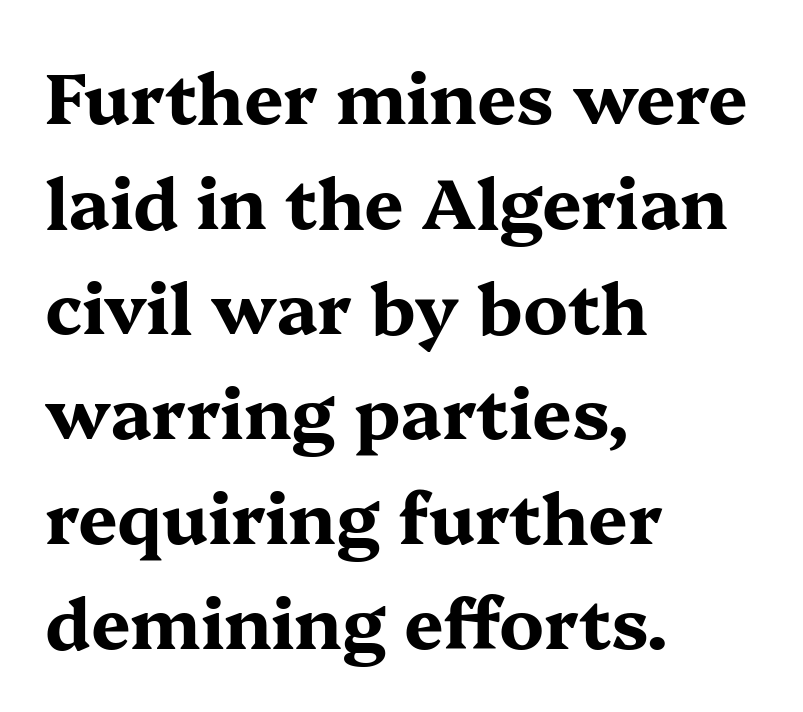
The strip under each line holds only bare page. Reading down the block, your eye returns to a fixed left position each line. Is there much room between lines? A standard amount, neither cramped nor airy. This is serif lettering, the kind often seen in printed books.
